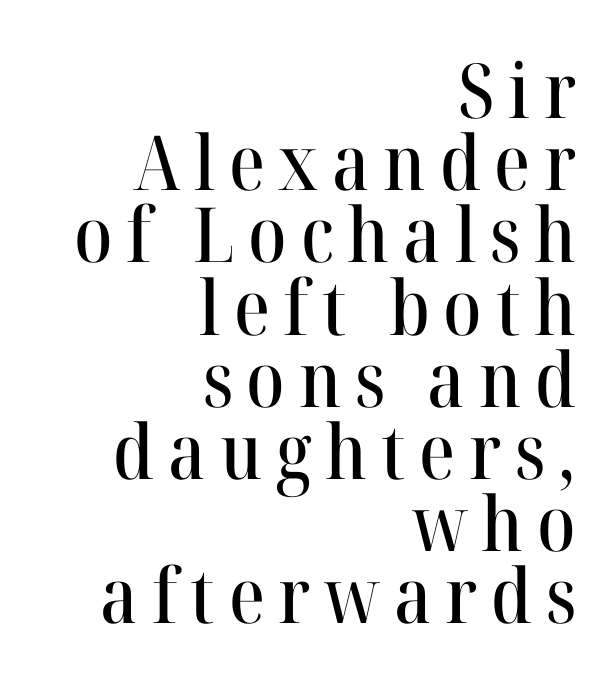
{"serif": "yes", "italic": "no", "width": "normal", "stroke_contrast": "high", "x_height": "medium", "monospaced": "no", "underline": "no", "align": "right", "line_spacing": "tight", "line_spacing_ratio": 0.95, "glyph_px": 76}
